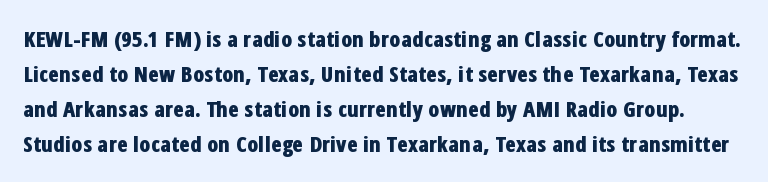
{"italic": "no", "bold": "yes", "underline": "no", "line_spacing": "normal", "line_spacing_ratio": 1.59, "letter_spacing": "normal", "letter_spacing_em": 0.0, "glyph_px": 22}
